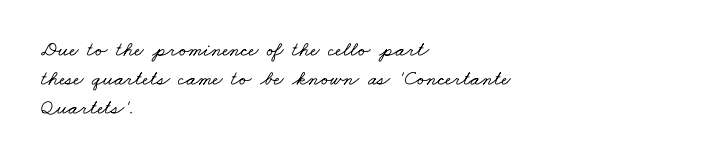
The area under the type is left untouched. In CSS terms this would be text-align: left. The lines sit at an ordinary, default distance from one another. The rendering keeps characters at their native spacing.
